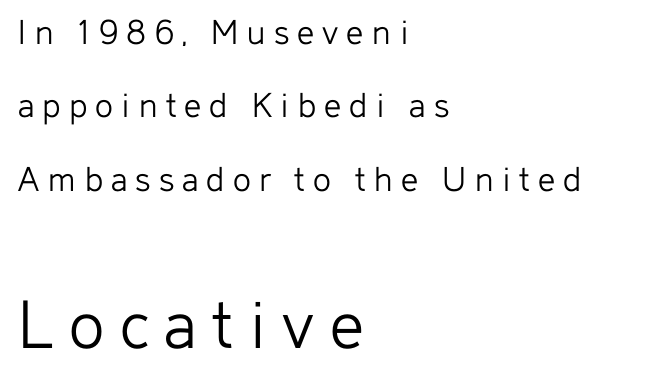
The image shows 75 px light sans-serif type, upright; set left-aligned, loose line spacing (1.93x), unusually wide letter spacing (+0.21 em), not underlined; the second (bottom) block is 1.97x larger; low stroke contrast and a medium x-height.
